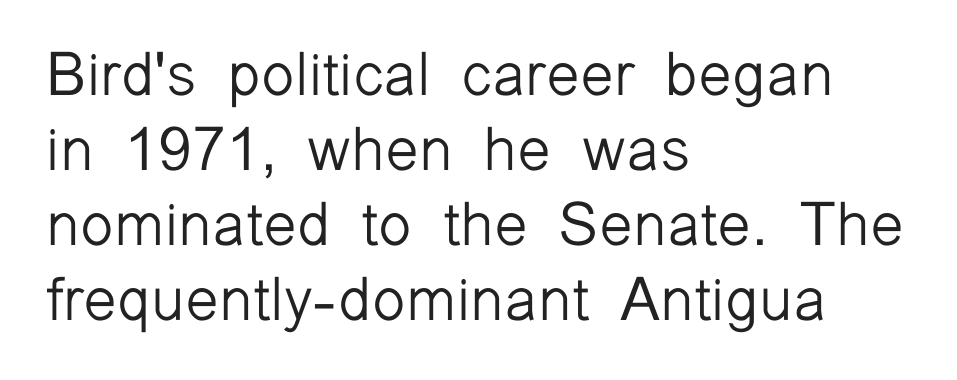
{"serif": "no", "italic": "no", "bold": "no", "weight": "light", "width": "normal", "stroke_contrast": "low", "x_height": "medium", "monospaced": "no", "underline": "no", "align": "left", "line_spacing_ratio": 1.23, "letter_spacing": "normal", "letter_spacing_em": 0.0, "glyph_px": 61}
